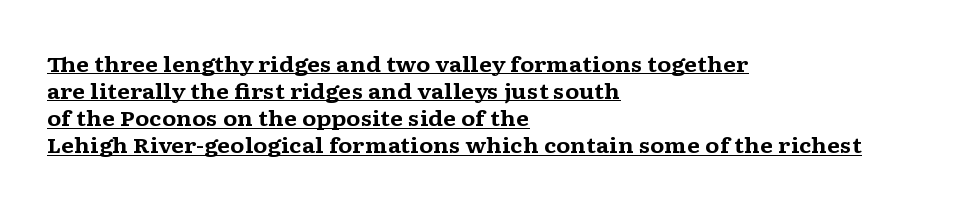
{"italic": "no", "bold": "yes", "underline": "yes", "align": "left", "line_spacing": "normal", "line_spacing_ratio": 1.29, "letter_spacing": "normal", "letter_spacing_em": 0.0, "glyph_px": 21}
